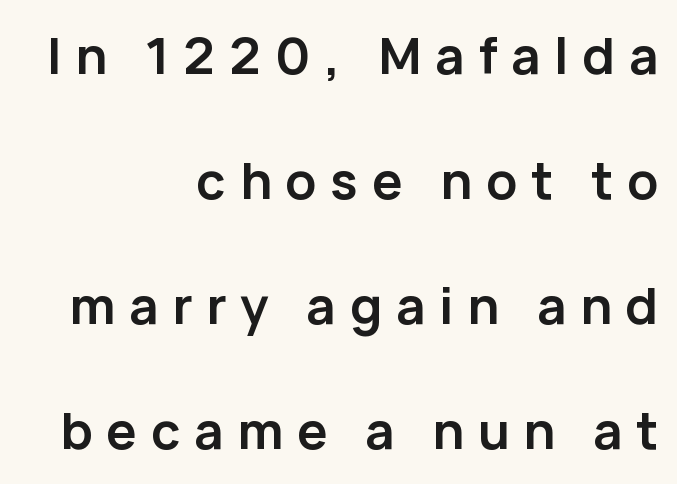
{"serif": "no", "italic": "no", "bold": "yes", "weight": "semibold", "width": "normal", "stroke_contrast": "low", "x_height": "medium", "monospaced": "no", "underline": "no", "align": "right", "line_spacing": "loose", "line_spacing_ratio": 2.45, "letter_spacing": "wide", "letter_spacing_em": 0.27, "glyph_px": 51}
